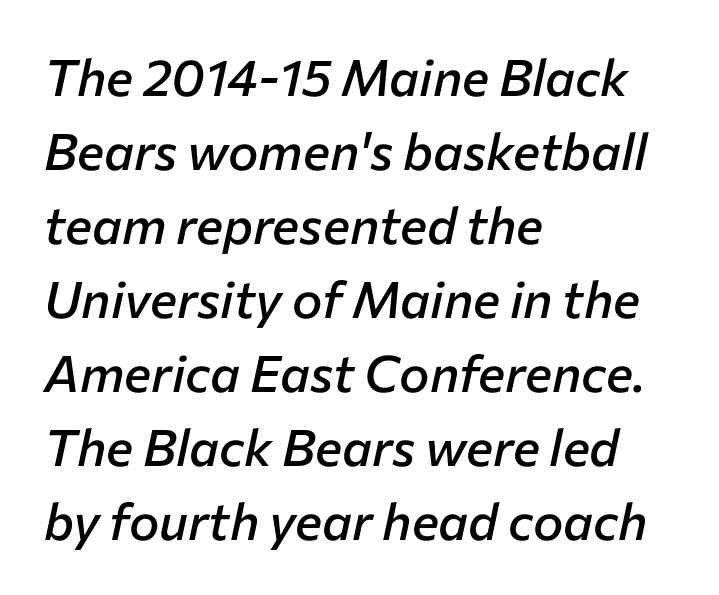
{"italic": "yes", "lean": "right", "slant_degrees": 12, "bold": "semi", "weight": "semibold", "width": "normal", "stroke_contrast": "low", "x_height": "medium", "monospaced": "no", "underline": "no", "align": "left", "line_spacing": "normal", "line_spacing_ratio": 1.45, "letter_spacing": "normal", "letter_spacing_em": 0.0, "glyph_px": 51}
